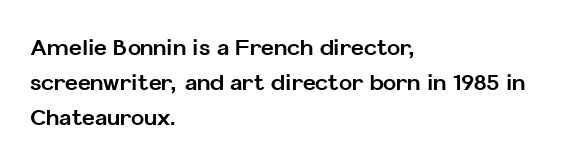
Q: Is the text bold? A: Yes.
Q: Is the text italic (slanted)? A: No, it is upright.
Q: Is the text underlined? A: No.
Q: How is the paragraph aligned? A: Left-aligned.
Q: Is the spacing between letters normal or unusually wide? A: Normal.
Q: Is the spacing between lines tight, normal or loose? A: Normal.
